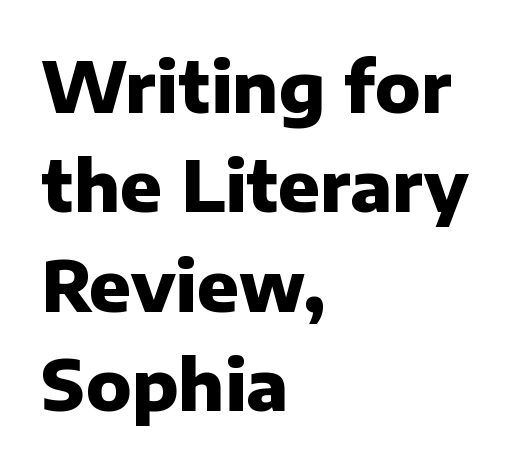
The image shows 69 px heavy sans-serif type, upright; set left-aligned, normal line spacing (1.44x), normal letter spacing, not underlined; low stroke contrast and a medium x-height.
